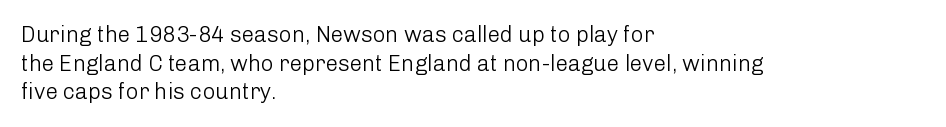
The image shows 22 px text type, upright; set left-aligned, normal line spacing (1.3x), normal letter spacing, not underlined.
